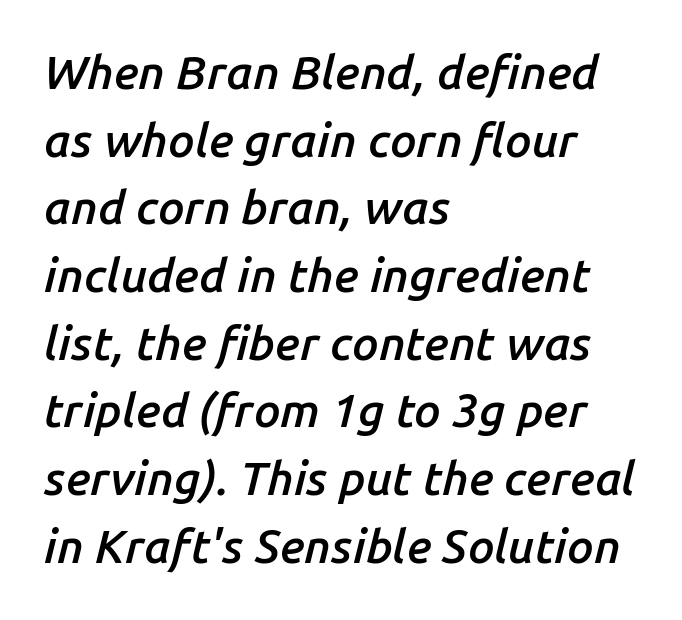
Q: Is the text bold? A: Semi-bold.
Q: Is the text italic (slanted)? A: Yes, it leans right by about 14 degrees.
Q: Is the text underlined? A: No.
Q: How is the paragraph aligned? A: Left-aligned.
Q: Is the spacing between letters normal or unusually wide? A: Normal.
Q: Is the spacing between lines tight, normal or loose? A: Normal.
Q: Width (condensed, normal, or wide)? A: Normal.
Q: Stroke contrast? A: Low.
Q: x-height? A: Medium.
Q: Monospaced? A: No.
